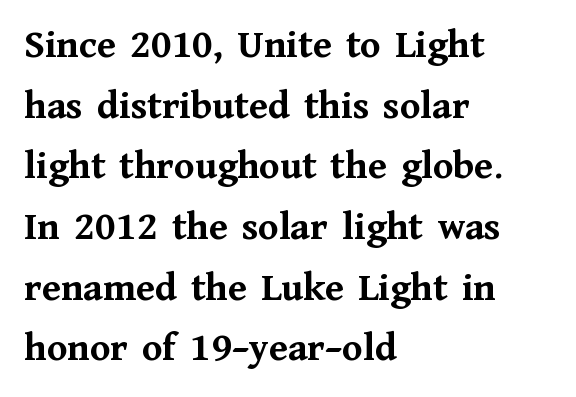
The image shows 41 px semibold serif type, upright; set left-aligned, normal line spacing (1.48x), normal letter spacing, not underlined; medium stroke contrast and a medium x-height.
